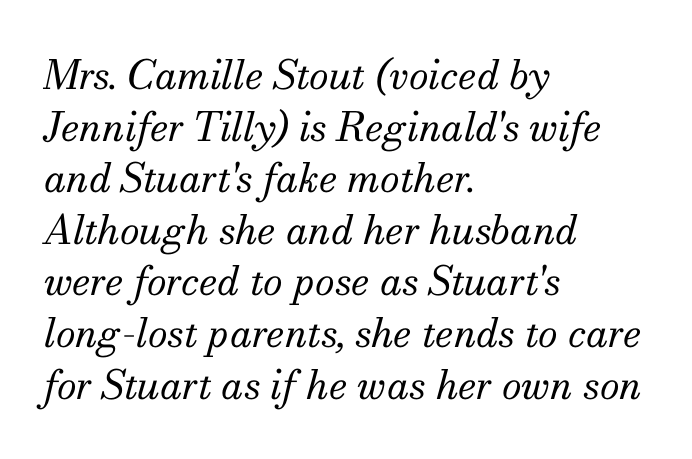
Does extra space separate the letters? No, they use regular spacing. A typesetter would call this proportional, since set widths differ per character. Designer's note — italics engaged. The lines are quadded left.
